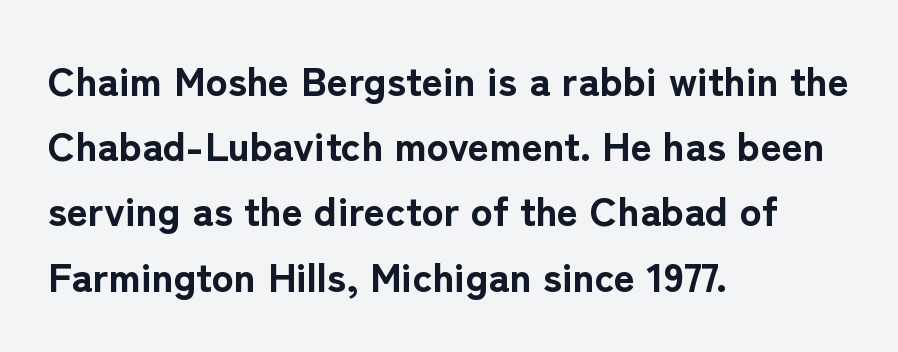
The image shows 41 px bold sans-serif type, upright; set left-aligned, normal line spacing (1.59x), normal letter spacing, not underlined; low stroke contrast and a medium x-height.
